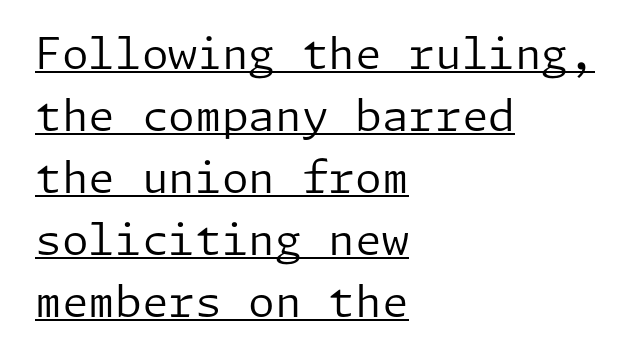
Does the type have serifs? No, each stem ends abruptly. The block of text has a typical density, with ordinary space between rows. Italic: no, the glyphs are upright roman. These lines keep a tight, regular rhythm from letter to letter. This sample is left-justified, so line endings fall wherever the words run out. This sample carries an underscore along the baseline area.
